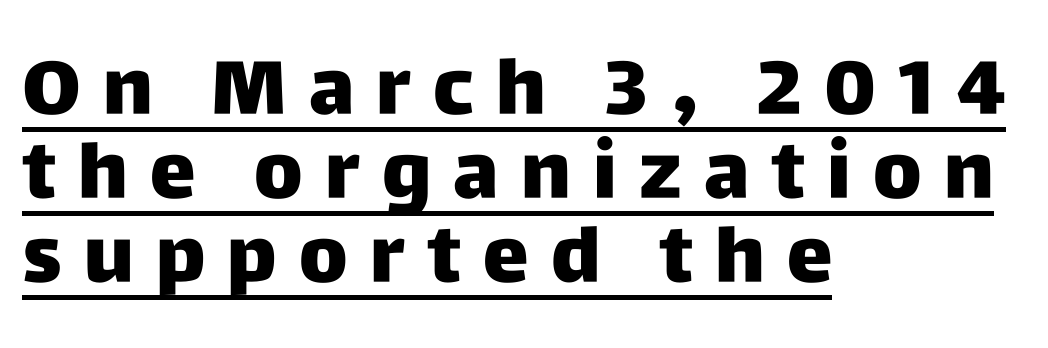
The image shows 77 px heavy sans-serif type, upright; set left-aligned, tight line spacing (1.09x), unusually wide letter spacing (+0.29 em), underlined; low stroke contrast and a large x-height.
